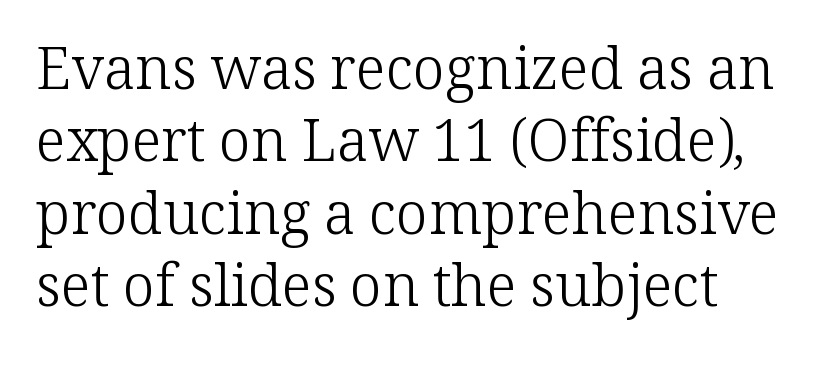
Q: Is the text bold? A: No.
Q: Is the text italic (slanted)? A: No, it is upright.
Q: Is the typeface a serif or a sans-serif typeface? A: Serif.
Q: Is the text underlined? A: No.
Q: Is the spacing between letters normal or unusually wide? A: Normal.
Q: Is the spacing between lines tight, normal or loose? A: Normal.
Q: Width (condensed, normal, or wide)? A: Normal.
Q: Stroke contrast? A: Low.
Q: x-height? A: Medium.
Q: Monospaced? A: No.
